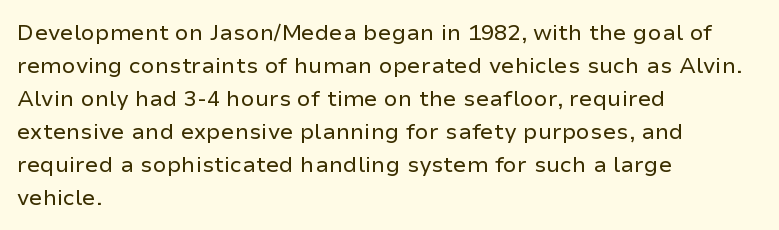
In terms of leading, this rendering sits right in the middle. Quick note: not italic, upright. Stems here are at most as thick as an everyday book face. Letter spacing: default.
